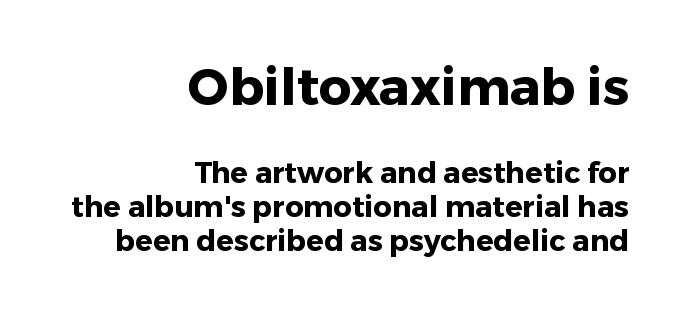
The image shows 51 px heavy sans-serif type, upright; set right-aligned, line spacing 1.17x, normal letter spacing, not underlined; the first (top) block is 1.76x larger; low stroke contrast and a medium x-height.
